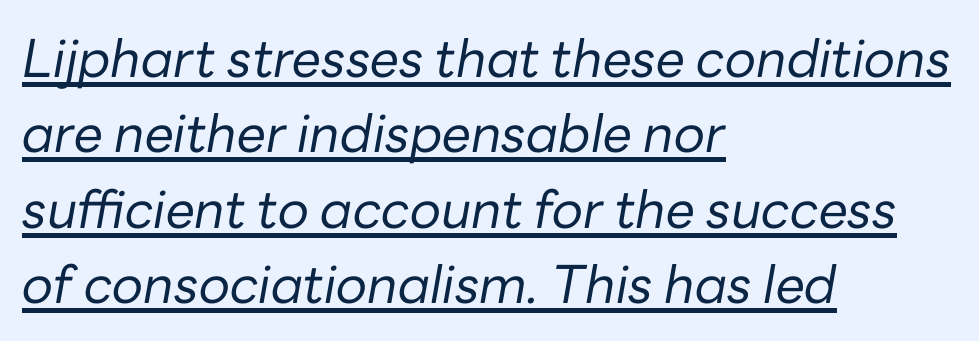
The leading is moderate, giving the passage an even texture. Check the space under the baseline: a stroke is drawn there. If you drew a ruler down the left edge, every line would touch it. Each letter keeps its own natural width here, so spacing adapts to shape. The strokes are not fattened; the text isn't bold. What stands out about the letter spacing? Nothing — it is the standard amount.
